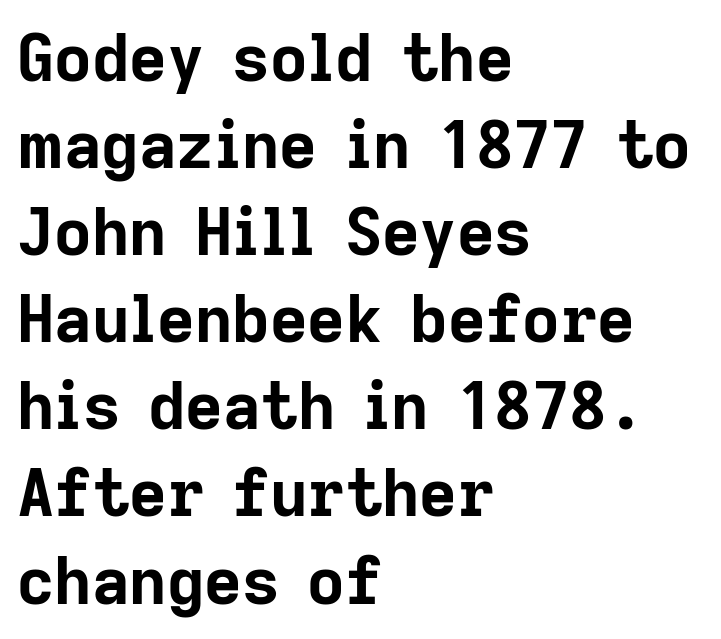
This sample uses an upright cut, with every glyph sitting square on the baseline. Words float on clear page, feet unadorned. Grotesque or geometric, the face here clearly has no serifs. Normally led — the rows are evenly, conventionally spaced. All the whitespace from short lines collects on the right. Observe the ordinary spacing: letters are neighbours, not strangers.
